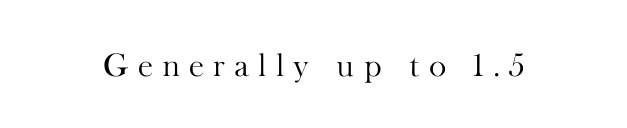
The passage shown is not underscored anywhere. What stands out about the letter spacing? Its width — letters are far apart. This sample uses a serif face. Tall strokes in this sample are plumb rather than angled. No letter is thick-stroked: the sample isn't bold.
